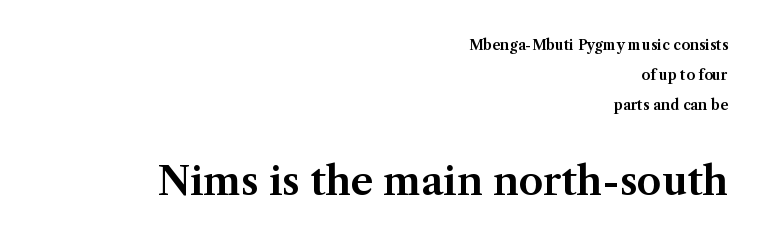
Q: Is the text italic (slanted)? A: No, it is upright.
Q: Is the typeface a serif or a sans-serif typeface? A: Serif.
Q: Is the text underlined? A: No.
Q: How is the paragraph aligned? A: Right-aligned.
Q: Is the spacing between letters normal or unusually wide? A: Normal.
Q: Is the spacing between lines tight, normal or loose? A: Loose.
Q: Which block of text is set in a larger size, the first (top) or the second (bottom)? A: The second (bottom) one.
Q: Width (condensed, normal, or wide)? A: Normal.
Q: Stroke contrast? A: Medium.
Q: x-height? A: Medium.
Q: Monospaced? A: No.
